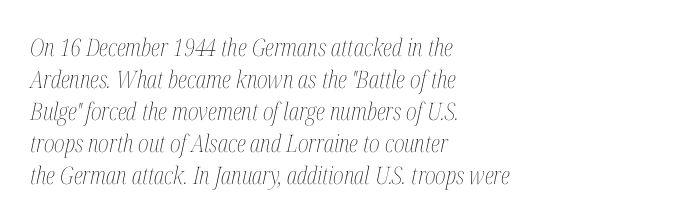
{"italic": "yes", "lean": "right", "slant_degrees": 12, "bold": "no", "underline": "no", "align": "left", "line_spacing": "normal", "line_spacing_ratio": 1.33, "letter_spacing": "normal", "letter_spacing_em": 0.0, "glyph_px": 24}
